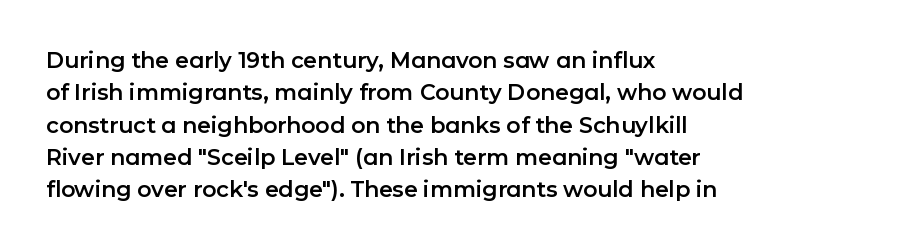
The image shows 22 px text type, upright; set left-aligned, normal line spacing (1.47x), normal letter spacing, not underlined.
